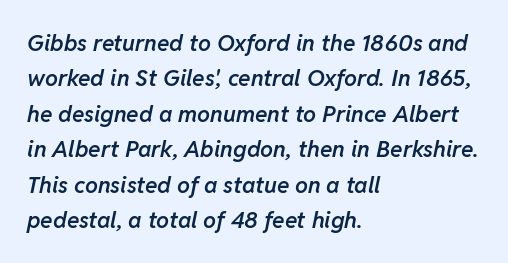
Q: Is the text bold? A: Semi-bold.
Q: Is the text italic (slanted)? A: Yes, it leans right by about 11 degrees.
Q: Is the text underlined? A: No.
Q: How is the paragraph aligned? A: Left-aligned.
Q: Is the spacing between letters normal or unusually wide? A: Normal.
Q: Is the spacing between lines tight, normal or loose? A: Normal.
